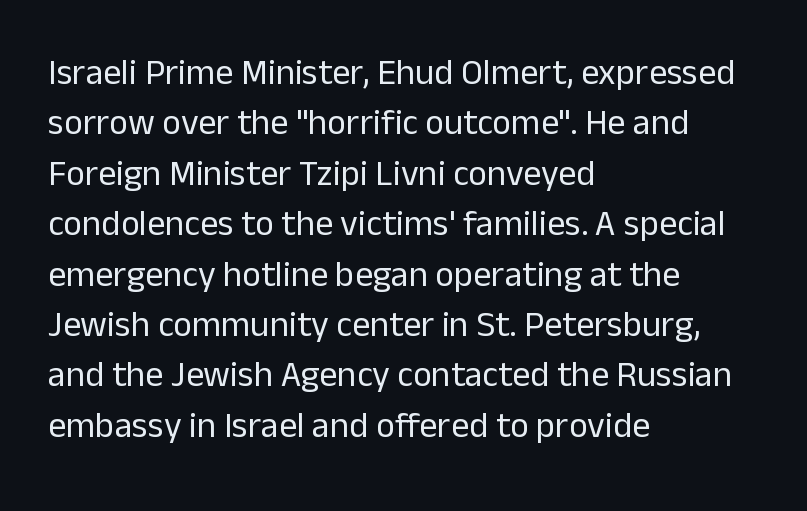
Quick note: interline space is typical. Does the type have serifs? No, each stem ends abruptly. Layout note: lines flush left. Descender tails drop into unmarked territory. Stems and bowls with no extra thickness — not bold. Each letter keeps its own natural width here, so spacing adapts to shape.
